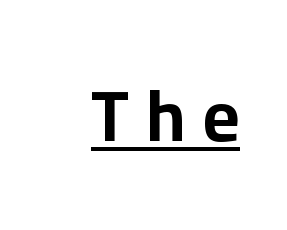
The image shows 71 px bold sans-serif type, upright; set unusually wide letter spacing (+0.24 em), underlined; low stroke contrast and a medium x-height.
